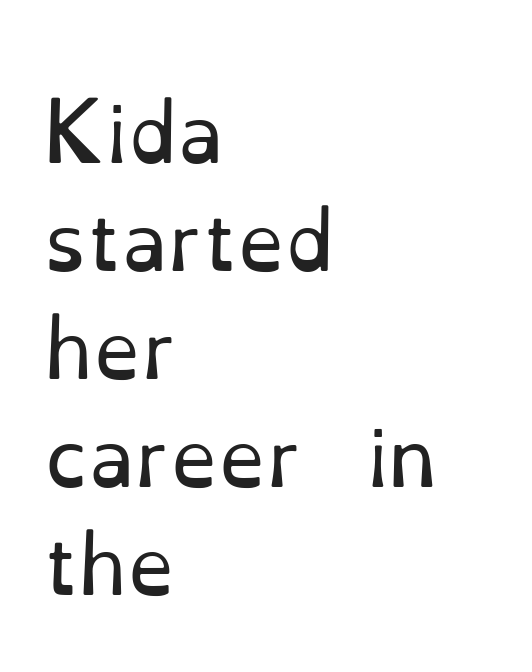
The image shows 76 px regular-weight serif type, upright; set left-aligned, normal line spacing (1.42x), normal letter spacing, not underlined; low stroke contrast and a small x-height.
